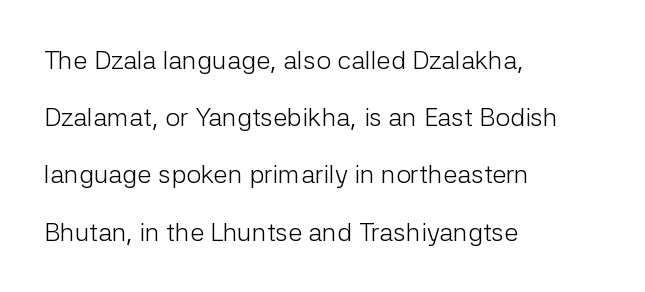
The image shows 26 px text type, upright; set left-aligned, loose line spacing (2.2x), normal letter spacing, not underlined.
